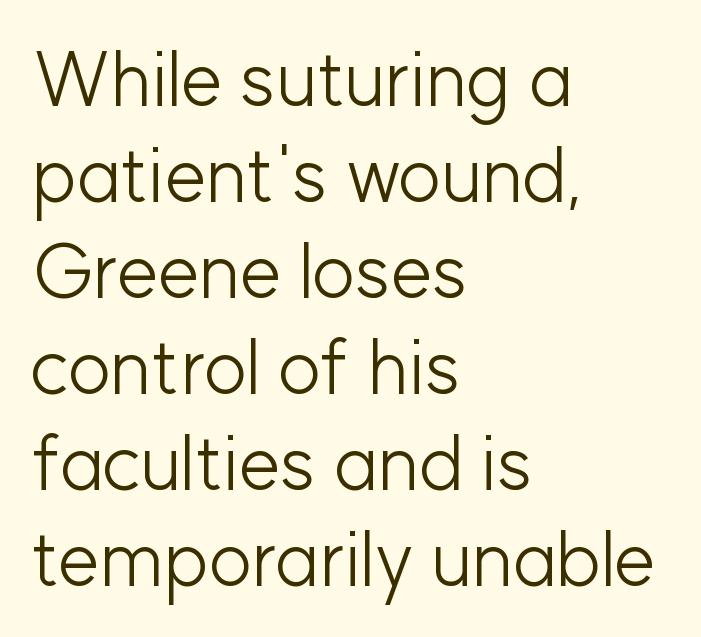
Q: Is the text bold? A: No.
Q: Is the text italic (slanted)? A: No, it is upright.
Q: Is the typeface a serif or a sans-serif typeface? A: Sans-serif.
Q: Is the text underlined? A: No.
Q: How is the paragraph aligned? A: Left-aligned.
Q: Is the spacing between letters normal or unusually wide? A: Normal.
Q: Is the spacing between lines tight, normal or loose? A: Normal.
Q: Width (condensed, normal, or wide)? A: Normal.
Q: Stroke contrast? A: Low.
Q: x-height? A: Medium.
Q: Monospaced? A: No.
